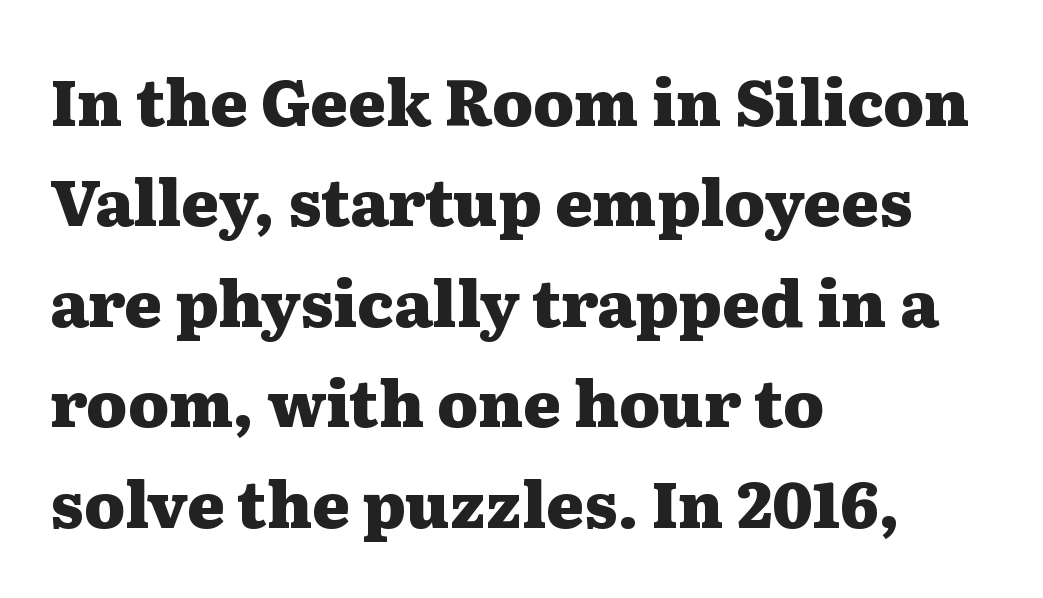
{"serif": "yes", "italic": "no", "bold": "yes", "weight": "heavy", "width": "wide", "stroke_contrast": "medium", "x_height": "medium", "monospaced": "no", "underline": "no", "align": "left", "line_spacing": "normal", "line_spacing_ratio": 1.57, "letter_spacing": "normal", "letter_spacing_em": 0.0, "glyph_px": 64}
